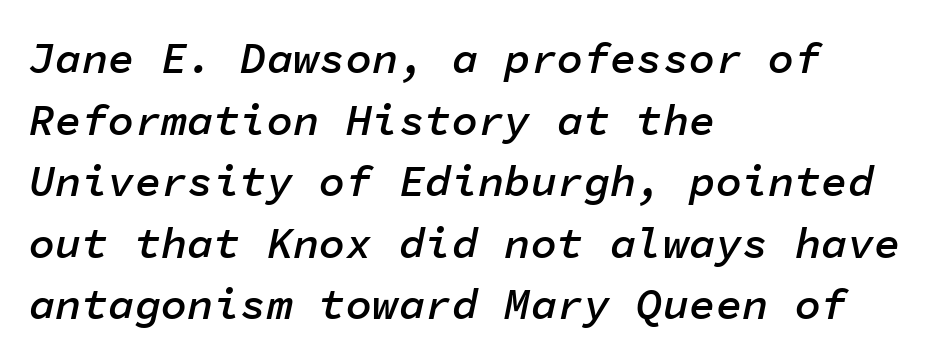
The image shows 44 px semibold type, italic (leaning right), monospaced; set left-aligned, normal line spacing (1.4x), normal letter spacing, not underlined; low stroke contrast and a medium x-height.
